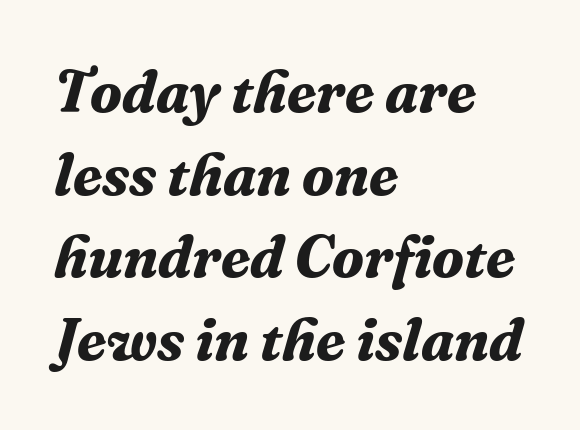
The letters are bold, with thick, heavy strokes. Here the designer chose a conventional face with non-uniform glyph widths. The space beneath each line is pristine and unruled. A typesetter would call this leading conventional body-copy spacing. What kind of face is this? One with serifs.
